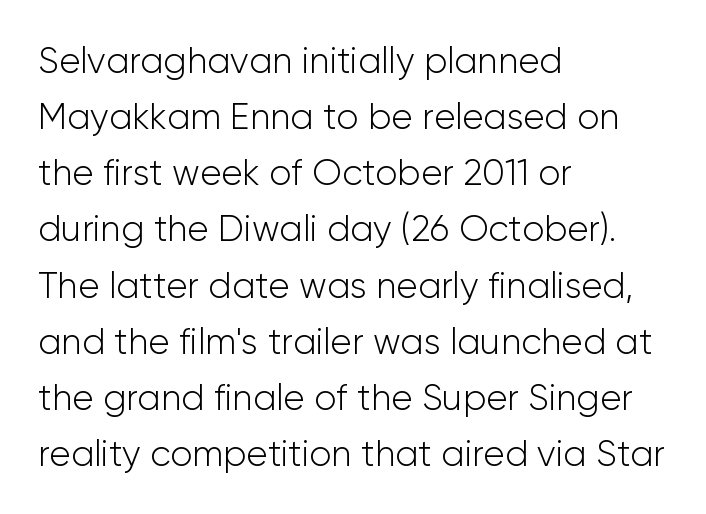
{"serif": "no", "italic": "no", "bold": "no", "weight": "light", "width": "normal", "stroke_contrast": "low", "x_height": "medium", "monospaced": "no", "underline": "no", "align": "left", "line_spacing": "normal", "line_spacing_ratio": 1.56, "letter_spacing": "normal", "letter_spacing_em": 0.0, "glyph_px": 36}
